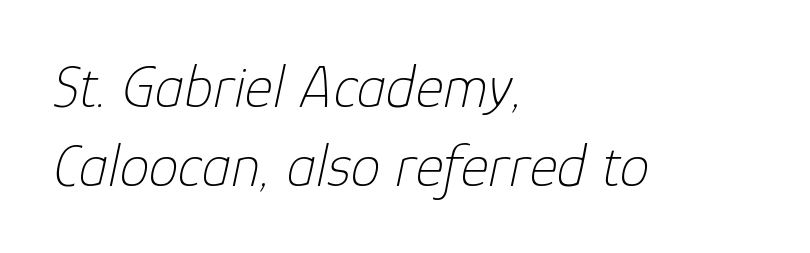
Q: Is the text bold? A: No.
Q: Is the text italic (slanted)? A: Yes, it leans right by about 12 degrees.
Q: Is the text underlined? A: No.
Q: How is the paragraph aligned? A: Left-aligned.
Q: Is the spacing between letters normal or unusually wide? A: Normal.
Q: Is the spacing between lines tight, normal or loose? A: Normal.
Q: Width (condensed, normal, or wide)? A: Normal.
Q: Stroke contrast? A: Low.
Q: x-height? A: Medium.
Q: Monospaced? A: No.
